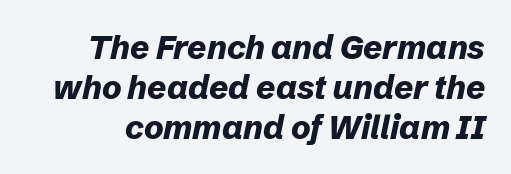
The image shows 33 px bold type, italic (leaning right); set line spacing 1.21x, normal letter spacing, not underlined; low stroke contrast and a medium x-height.
